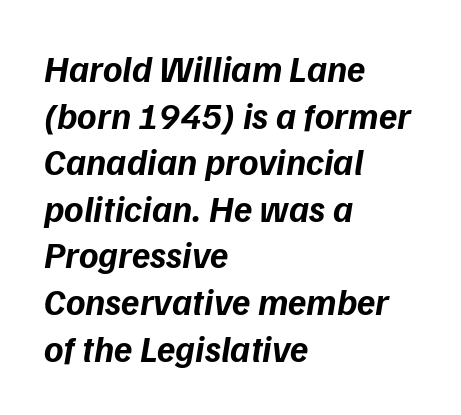
Is the type bold? Yes — the strokes are clearly thick and heavy. Each line starts at the same left margin while the right side varies. Here the designer chose a conventional face with non-uniform glyph widths. The typeface chosen for these lines omits serifs. The lines sit at an ordinary, default distance from one another. Beneath every word, the page is bare.
